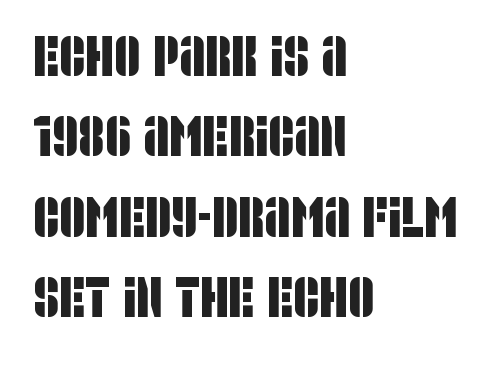
{"serif": "no", "width": "condensed", "stroke_contrast": "low", "x_height": "large", "monospaced": "no", "underline": "no", "align": "left", "line_spacing": "normal", "line_spacing_ratio": 1.41, "letter_spacing": "normal", "letter_spacing_em": 0.0, "glyph_px": 57}
